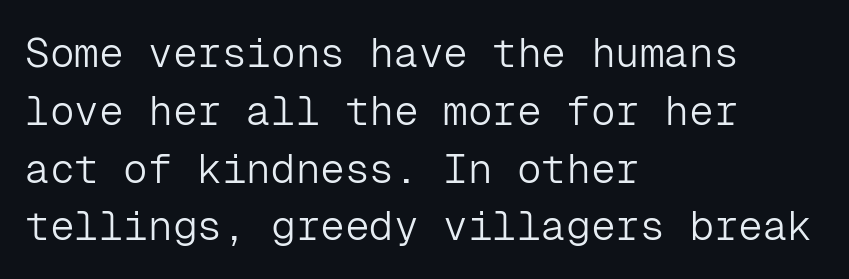
{"serif": "no", "italic": "no", "bold": "no", "weight": "light", "width": "normal", "stroke_contrast": "low", "x_height": "medium", "monospaced": "yes", "underline": "no", "align": "left", "line_spacing": "normal", "line_spacing_ratio": 1.41, "letter_spacing": "normal", "letter_spacing_em": 0.0, "glyph_px": 41}
